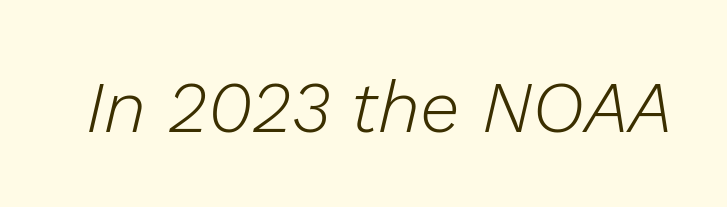
Weight: in the light-to-regular range. A clean baseline with only descenders dipping below it. Tall strokes in this sample are angled rather than plumb. How are the letters spaced? Ordinarily, with no added tracking.
